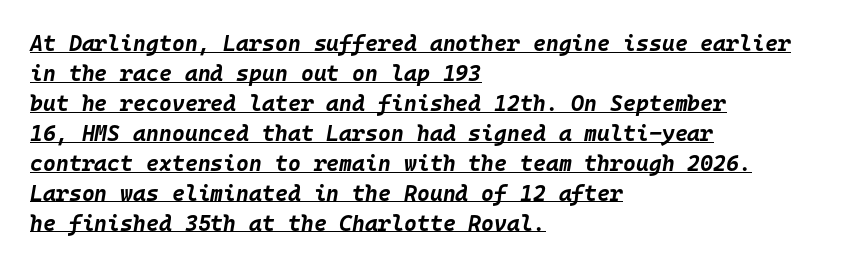
The image shows 22 px bold type, italic (leaning right); set left-aligned, normal line spacing (1.36x), normal letter spacing, underlined.
